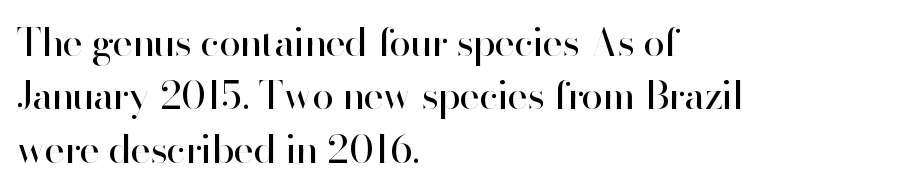
{"serif": "no", "italic": "no", "bold": "no", "weight": "regular", "width": "normal", "stroke_contrast": "high", "x_height": "small", "monospaced": "no", "underline": "no", "align": "left", "line_spacing": "normal", "line_spacing_ratio": 1.37, "letter_spacing": "normal", "letter_spacing_em": 0.0, "glyph_px": 39}
